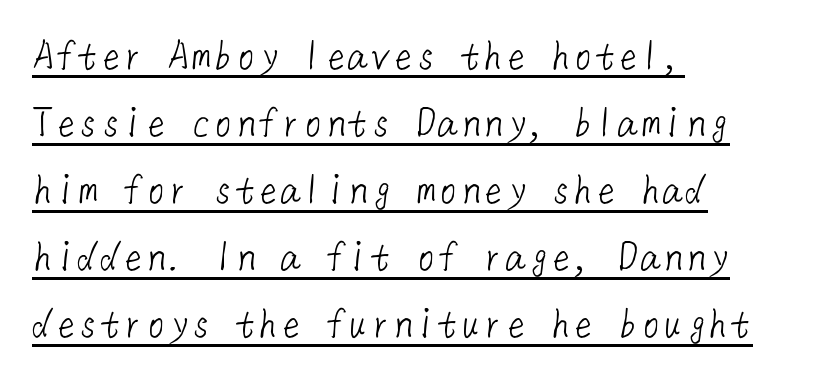
How would I describe the line gaps? Plain and ordinary. Underlined type. This rendering leaves character spacing at its baseline value. Regarding serifs, this sample does without them.
